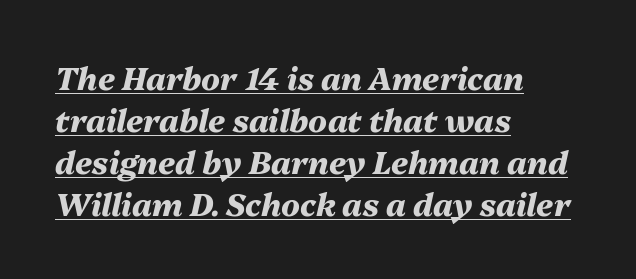
The paragraph has a hard left edge and a soft right edge. If you measured baseline to baseline, you'd find a middling distance. The passage shown is typed in a proportional face where columns would drift. You can see a thin bar hugging the bottom of the glyphs. Look at the tracking — it's just the regular setting, nothing added.
